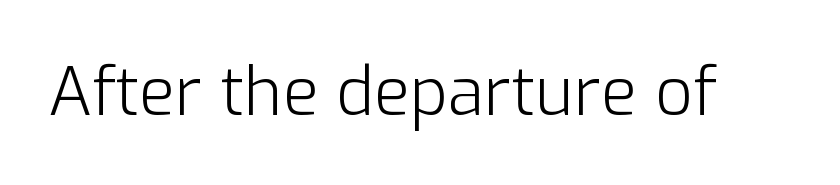
Q: Is the text bold? A: No.
Q: Is the text italic (slanted)? A: No, it is upright.
Q: Is the typeface a serif or a sans-serif typeface? A: Sans-serif.
Q: Is the text underlined? A: No.
Q: Is the spacing between letters normal or unusually wide? A: Normal.
Q: Width (condensed, normal, or wide)? A: Normal.
Q: Stroke contrast? A: Low.
Q: x-height? A: Medium.
Q: Monospaced? A: No.
